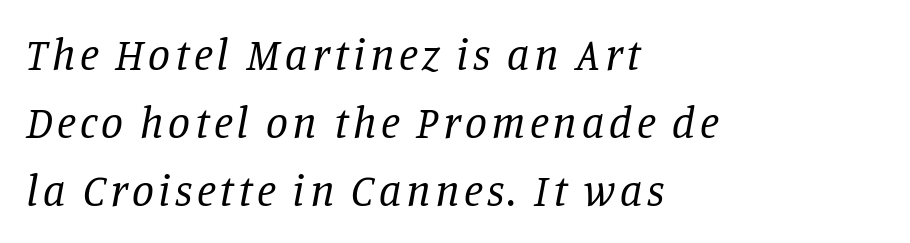
The image shows 44 px regular-weight serif type, italic (leaning right); set left-aligned, normal line spacing (1.54x), not underlined; low stroke contrast and a large x-height.
